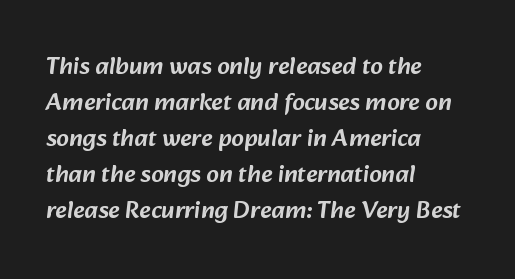
The image shows 25 px text type; set left-aligned, normal line spacing (1.44x), normal letter spacing, not underlined.
